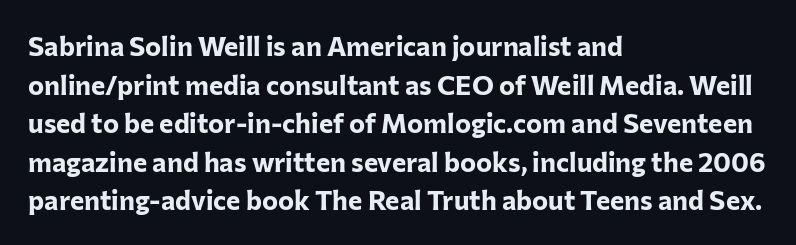
Q: Is the text bold? A: Yes.
Q: Is the text italic (slanted)? A: No, it is upright.
Q: Is the text underlined? A: No.
Q: How is the paragraph aligned? A: Left-aligned.
Q: Is the spacing between letters normal or unusually wide? A: Normal.
Q: Is the spacing between lines tight, normal or loose? A: Normal.
